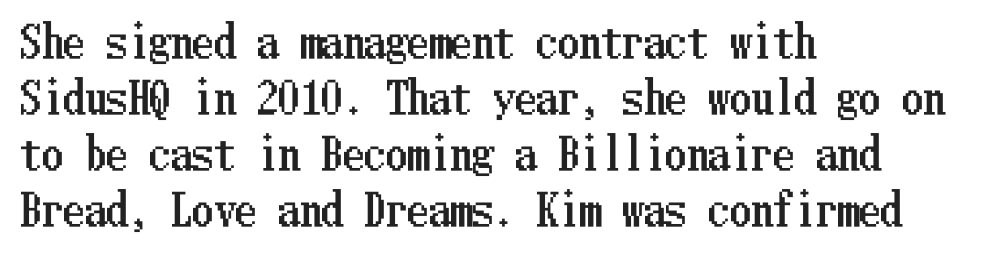
{"italic": "no", "width": "condensed", "stroke_contrast": "low", "x_height": "medium", "underline": "no", "align": "left", "line_spacing": "normal", "line_spacing_ratio": 1.3, "letter_spacing": "normal", "letter_spacing_em": 0.0, "glyph_px": 43}
